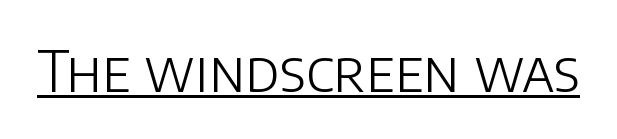
{"serif": "no", "italic": "no", "bold": "no", "weight": "light", "width": "normal", "stroke_contrast": "low", "x_height": "large", "monospaced": "no", "underline": "yes", "letter_spacing": "normal", "letter_spacing_em": 0.0, "glyph_px": 56}
